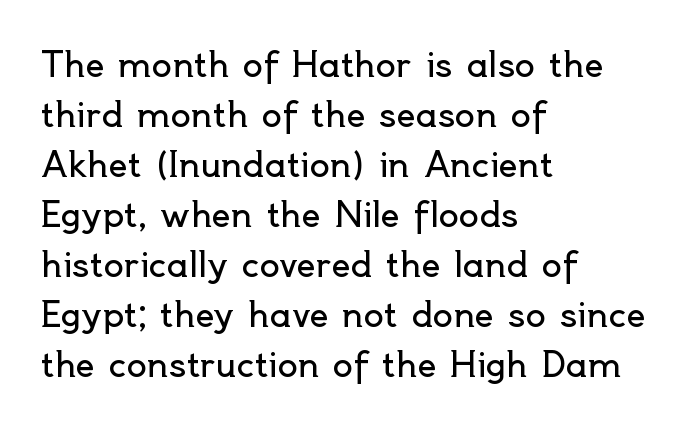
A quiet, ordinary-to-light weight characterises the typeface. The letters carry no serifs — their stems end cleanly without finishing strokes. Glance below the letters and you will spot only blank space. How are the letters spaced? Ordinarily, with no added tracking. The setting favours the left margin, as ordinary paragraphs usually do.
